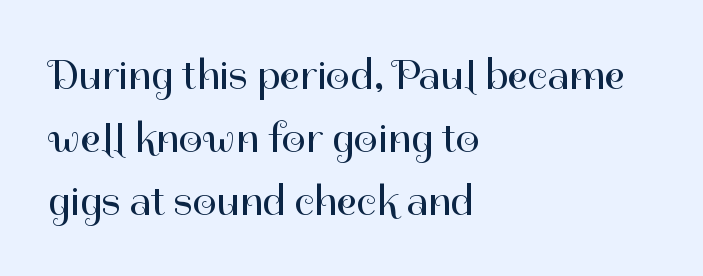
The image shows 43 px regular-weight sans-serif type, upright; set left-aligned, normal line spacing (1.46x), normal letter spacing, not underlined; high stroke contrast and a medium x-height.
